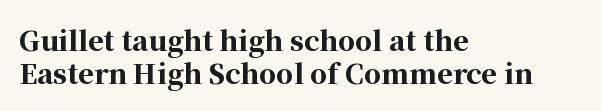
Q: Is the text bold? A: Yes.
Q: Is the text italic (slanted)? A: No, it is upright.
Q: Is the text underlined? A: No.
Q: How is the paragraph aligned? A: Left-aligned.
Q: Is the spacing between letters normal or unusually wide? A: Normal.
